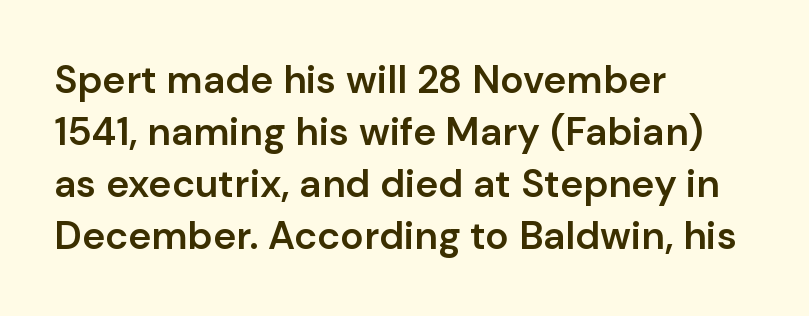
{"serif": "no", "italic": "no", "bold": "semi", "weight": "semibold", "width": "normal", "stroke_contrast": "low", "x_height": "medium", "monospaced": "no", "underline": "no", "align": "left", "line_spacing": "normal", "line_spacing_ratio": 1.33, "letter_spacing": "normal", "letter_spacing_em": 0.0, "glyph_px": 39}
